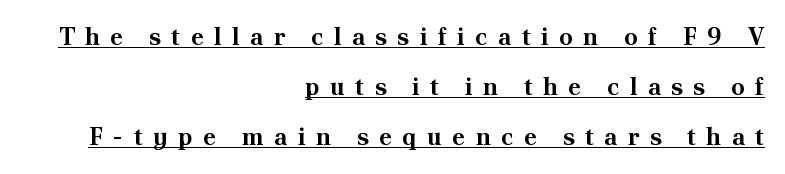
Q: Is the text bold? A: Yes.
Q: Is the text italic (slanted)? A: No, it is upright.
Q: Is the text underlined? A: Yes.
Q: How is the paragraph aligned? A: Right-aligned.
Q: Is the spacing between letters normal or unusually wide? A: Unusually wide.
Q: Is the spacing between lines tight, normal or loose? A: Loose.
